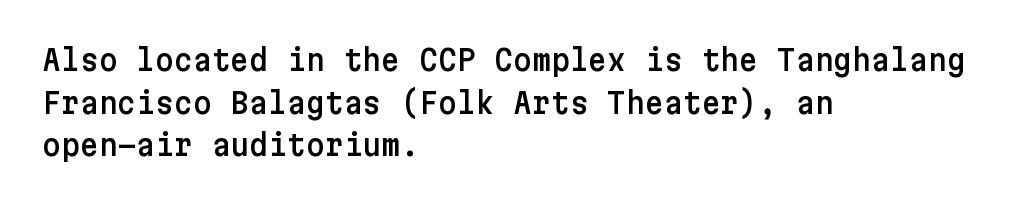
{"serif": "no", "italic": "no", "width": "normal", "stroke_contrast": "low", "x_height": "medium", "underline": "no", "align": "left", "line_spacing": "normal", "line_spacing_ratio": 1.47, "letter_spacing": "normal", "letter_spacing_em": 0.0, "glyph_px": 29}
